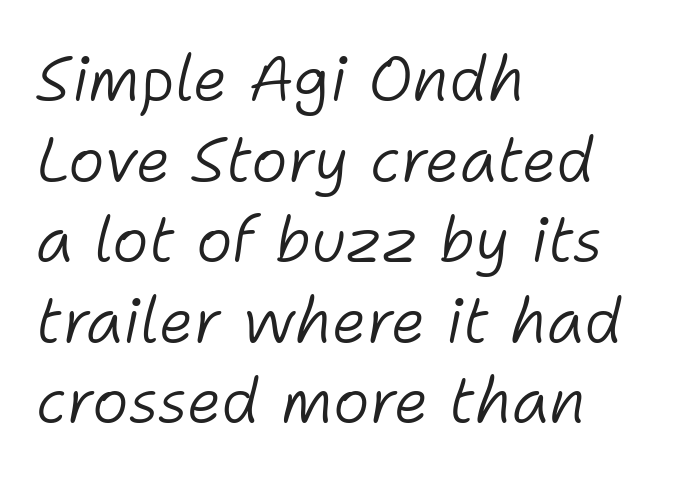
The image shows 62 px light type, italic (leaning right); set left-aligned, normal line spacing (1.3x), normal letter spacing, not underlined; low stroke contrast and a medium x-height.
